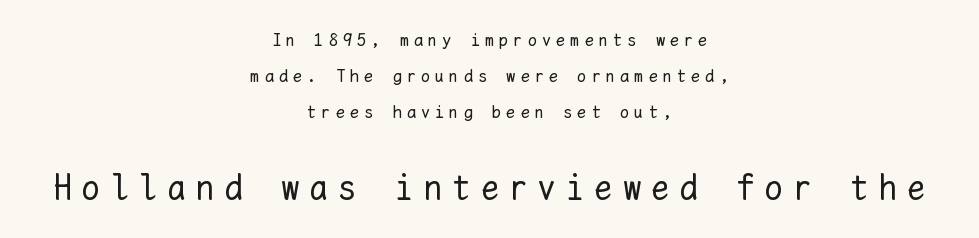
The image shows 36 px regular-weight type, upright, monospaced; set centered, loose line spacing (1.99x), unusually wide letter spacing (+0.29 em), not underlined; the second (bottom) block is 2.0x larger; low stroke contrast and a medium x-height.
